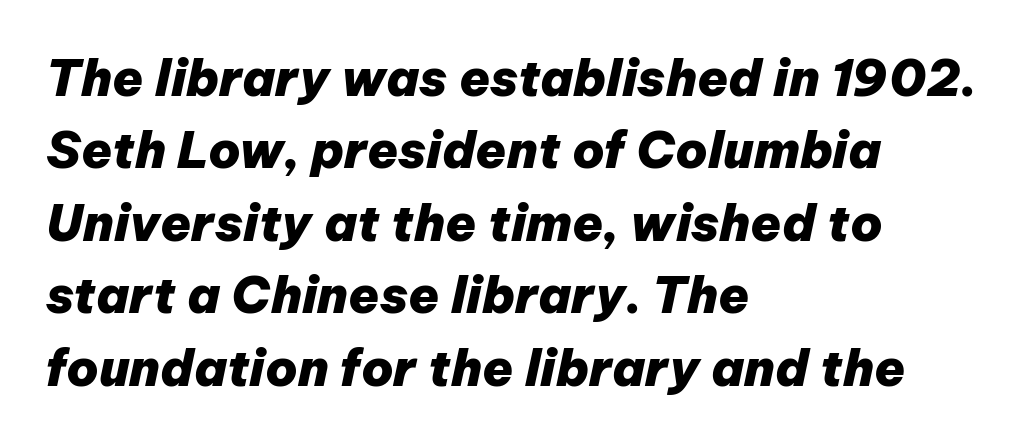
This sample keeps an unexceptional amount of space between lines. Look at the stroke-to-counter ratio: heavy, a bold. It's the slanting kind of type. Descenders are the only things crossing below the line. Inter-character spacing is left at the font's built-in metrics.
